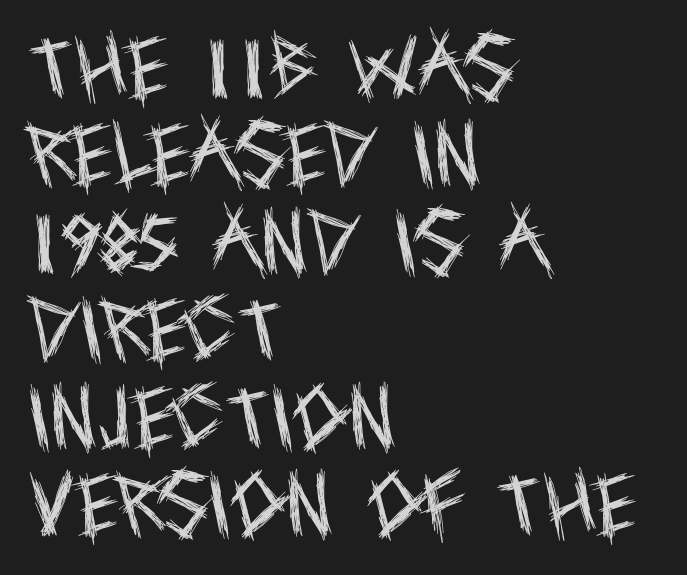
{"serif": "no", "italic": "no", "bold": "no", "weight": "regular", "width": "condensed", "x_height": "large", "monospaced": "no", "underline": "no", "align": "left", "line_spacing": "normal", "line_spacing_ratio": 1.25, "letter_spacing": "normal", "letter_spacing_em": 0.0, "glyph_px": 70}
